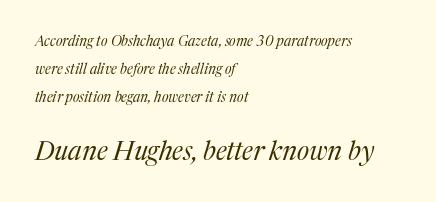
These lines keep a tight, regular rhythm from letter to letter. You can tell it's italic because the verticals aren't actually vertical. Words float on clear page, feet unadorned. Nothing heavy about these letters — not bold at all. Of the two passages, the one underneath uses the larger point size. The ragged edge is on the right, which tells us the setting is flush left.
